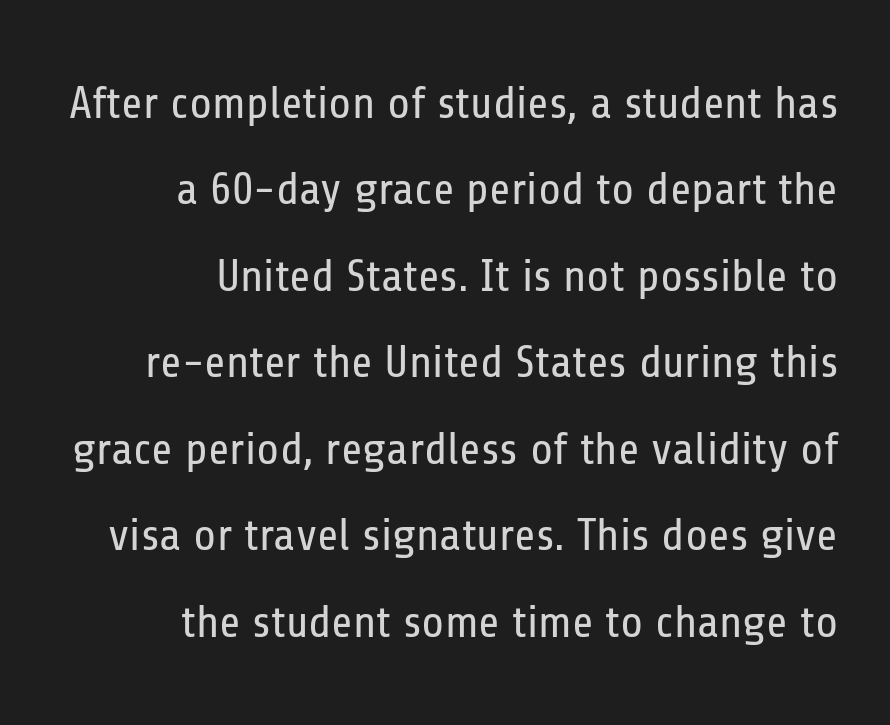
A quiet, ordinary-to-light weight characterises the typeface. Line ends are locked; line starts wander. Font category for this specimen: sans-serif. Unlike italic type, these characters show no tilt at all. A clean baseline with only descenders dipping below it. Inter-character spacing is left at the font's built-in metrics.
